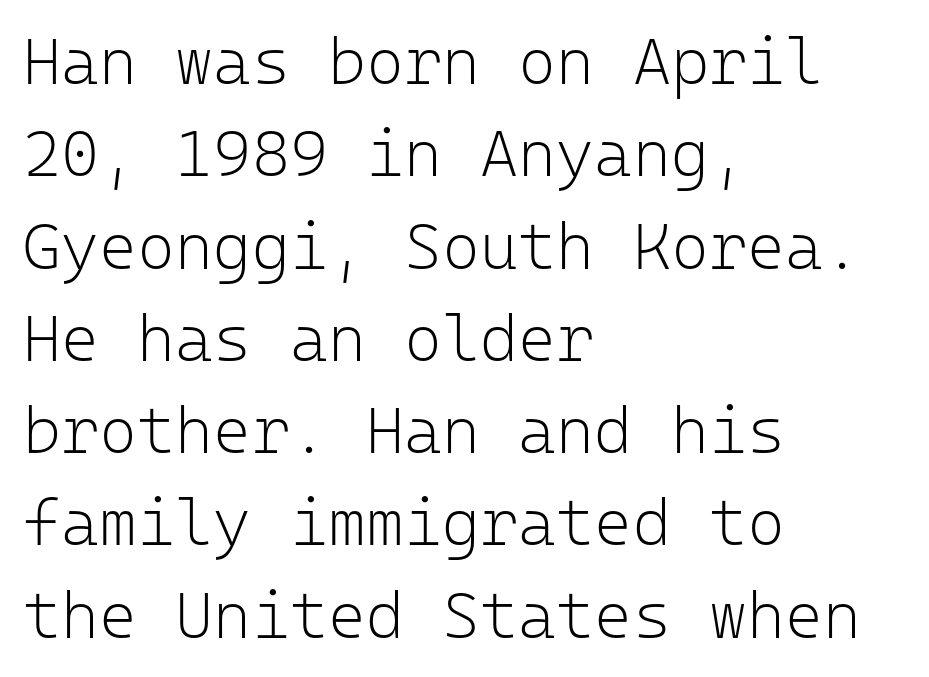
The words here are not underlined. The leading is moderate, giving the passage an even texture. This is sans-serif lettering, the kind often seen on screens and signage. If you drew a line through each stem, it would be perfectly vertical. The setting favours the left margin, as ordinary paragraphs usually do.
